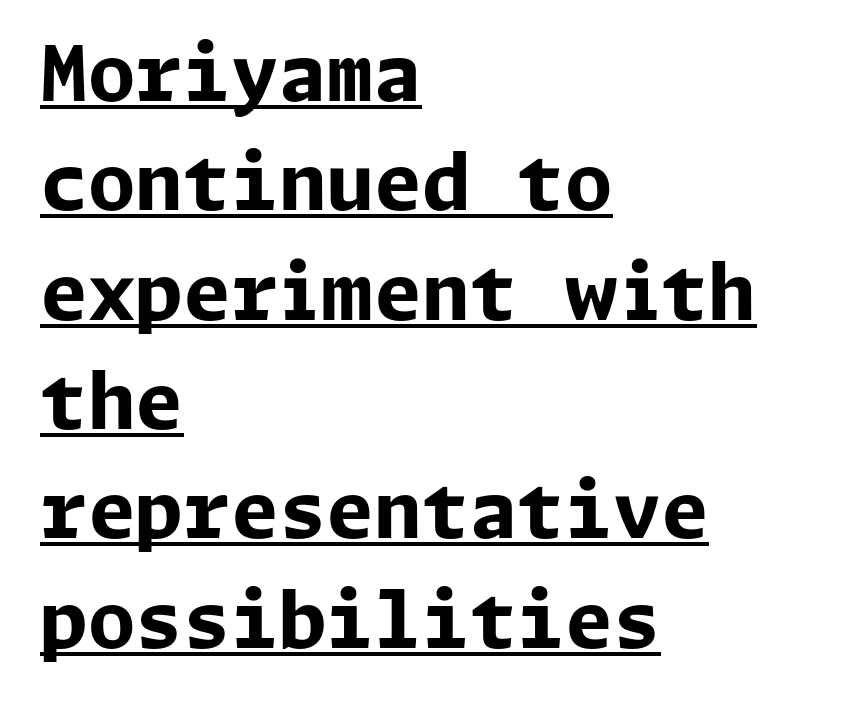
The lettering is marked with a stroke running underneath it. Is there any slant? The stems are plumb. Spacing between characters is what you'd get straight out of the box. Students, observe: this is what conventionally led text looks like.
